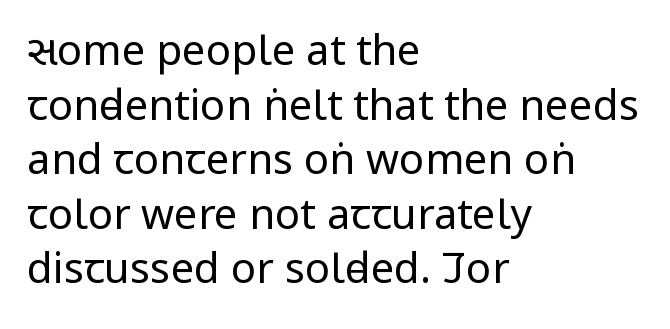
Q: Is the text bold? A: No.
Q: Is the text italic (slanted)? A: No, it is upright.
Q: Is the typeface a serif or a sans-serif typeface? A: Sans-serif.
Q: Is the text underlined? A: No.
Q: How is the paragraph aligned? A: Left-aligned.
Q: Is the spacing between letters normal or unusually wide? A: Normal.
Q: Is the spacing between lines tight, normal or loose? A: Normal.
Q: Width (condensed, normal, or wide)? A: Condensed.
Q: Stroke contrast? A: Low.
Q: x-height? A: Large.
Q: Monospaced? A: No.
